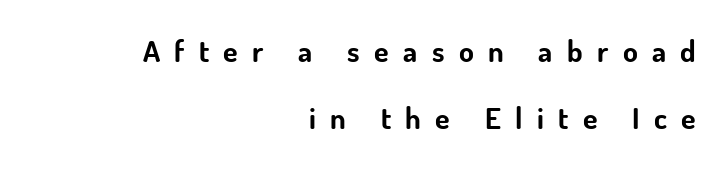
How are the letters spaced? Widely, with obvious added tracking. The letters stand straight up with perfectly vertical stems. A typesetter would label this face a sans. Varying glyph widths throughout — classic text-font behaviour. Each new line begins a long way beneath the previous one.
